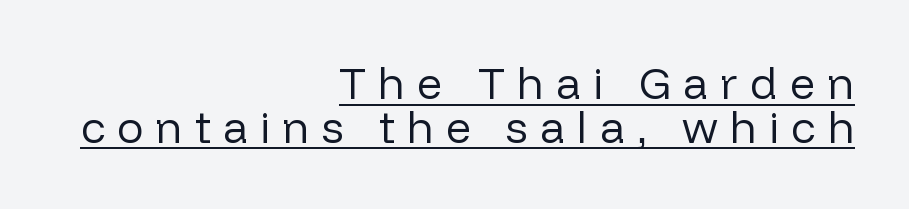
The image shows 44 px regular-weight sans-serif type, upright; set right-aligned, tight line spacing (0.99x), unusually wide letter spacing (+0.28 em), underlined; low stroke contrast and a medium x-height.
